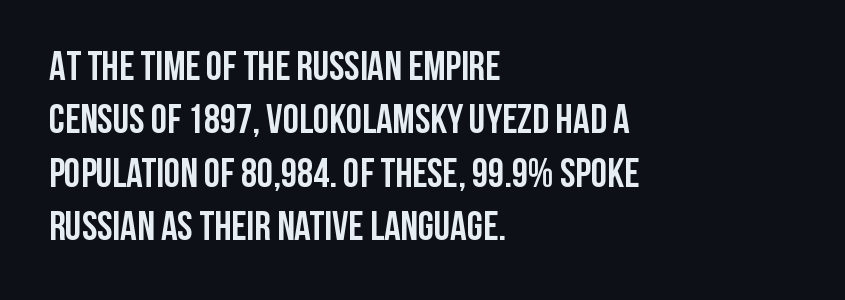
Q: Is the text bold? A: Yes.
Q: Is the text italic (slanted)? A: No, it is upright.
Q: Is the typeface a serif or a sans-serif typeface? A: Sans-serif.
Q: Is the text underlined? A: No.
Q: How is the paragraph aligned? A: Left-aligned.
Q: Is the spacing between letters normal or unusually wide? A: Normal.
Q: Is the spacing between lines tight, normal or loose? A: Normal.
Q: Width (condensed, normal, or wide)? A: Condensed.
Q: Stroke contrast? A: Low.
Q: x-height? A: Large.
Q: Monospaced? A: No.
